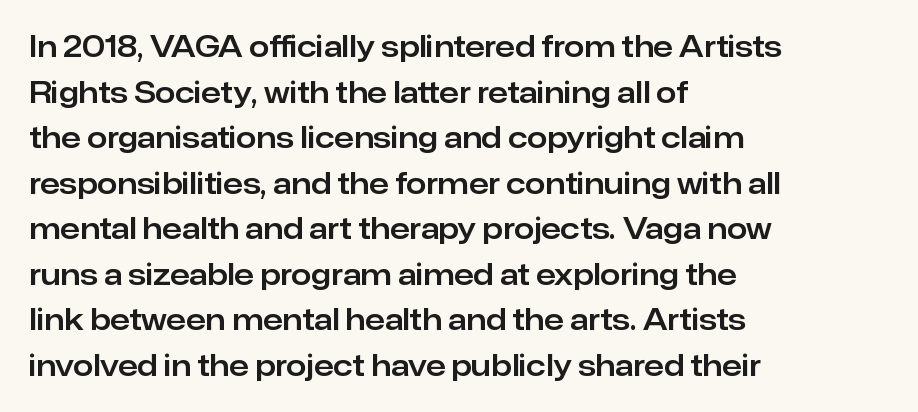
This sample keeps an unexceptional amount of space between lines. Posture: vertical. Looks like regular typesetting: each glyph gets only the width it needs. Descenders are the only things crossing below the line.
